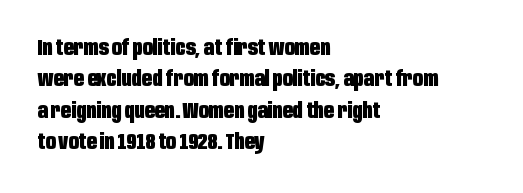
The image shows 22 px bold type, upright; set left-aligned, normal line spacing (1.43x), normal letter spacing, not underlined.
